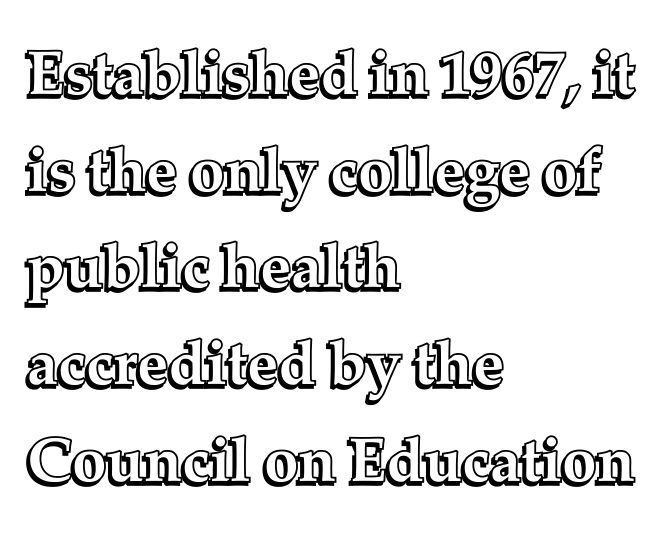
The image shows 62 px text type, upright; set left-aligned, normal line spacing (1.56x), normal letter spacing, not underlined; a medium x-height.
